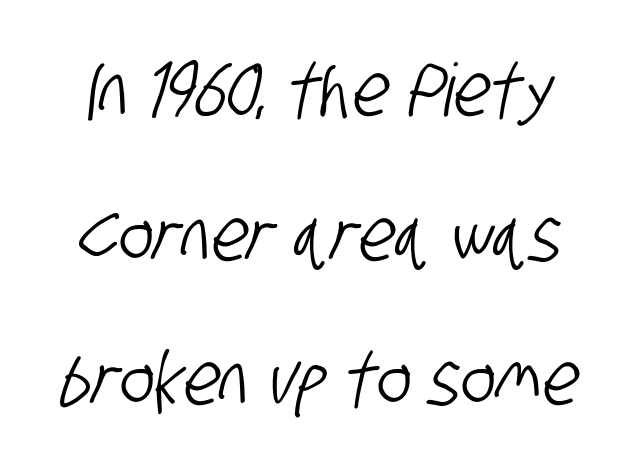
{"serif": "no", "width": "condensed", "stroke_contrast": "low", "x_height": "large", "monospaced": "no", "underline": "no", "line_spacing": "loose", "line_spacing_ratio": 1.98, "letter_spacing": "normal", "letter_spacing_em": 0.0, "glyph_px": 73}
